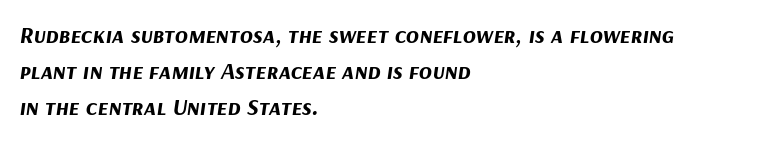
{"italic": "yes", "lean": "right", "slant_degrees": 9, "bold": "yes", "underline": "no", "align": "left", "line_spacing": "normal", "line_spacing_ratio": 1.49, "letter_spacing": "normal", "letter_spacing_em": 0.0, "glyph_px": 24}
